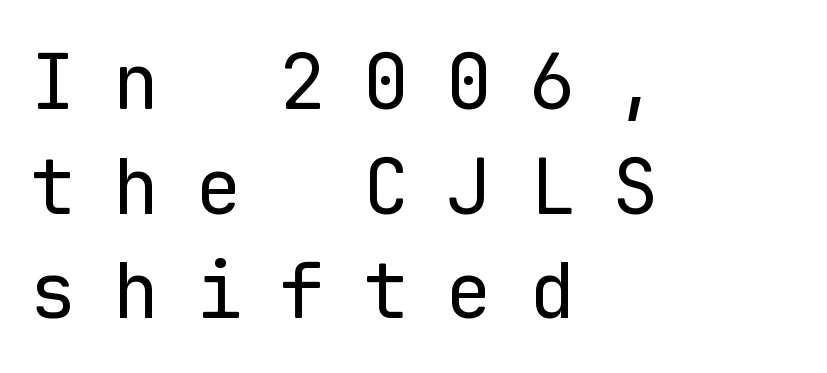
The image shows 77 px regular-weight sans-serif type, upright, monospaced; set left-aligned, normal line spacing (1.36x), unusually wide letter spacing (+0.48 em), not underlined; low stroke contrast and a medium x-height.
